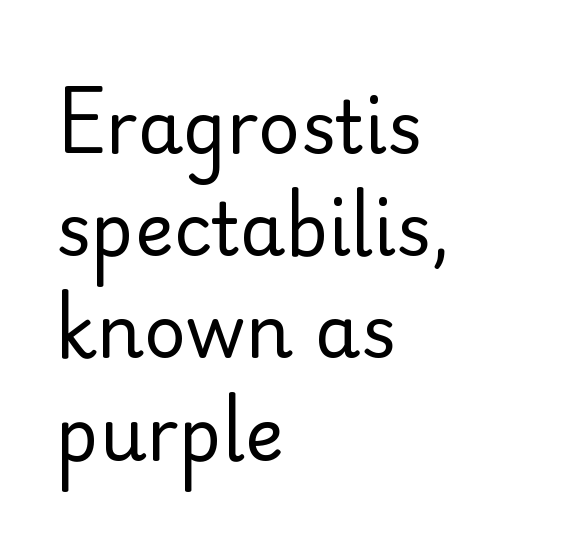
{"serif": "no", "italic": "no", "bold": "no", "weight": "regular", "width": "normal", "stroke_contrast": "low", "x_height": "small", "monospaced": "no", "underline": "no", "align": "left", "line_spacing": "normal", "line_spacing_ratio": 1.4, "letter_spacing": "normal", "letter_spacing_em": 0.0, "glyph_px": 73}
